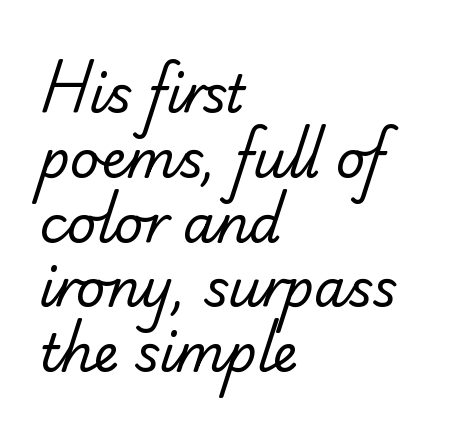
The image shows 51 px regular-weight sans-serif type; set left-aligned, normal line spacing (1.27x), normal letter spacing, not underlined; low stroke contrast and a small x-height.
